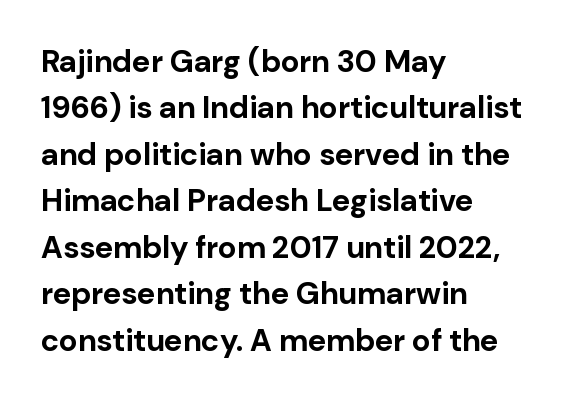
The image shows 31 px bold sans-serif type, upright; set left-aligned, normal line spacing (1.5x), normal letter spacing, not underlined; low stroke contrast and a medium x-height.
